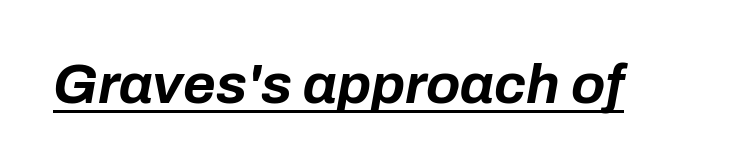
No extra tracking has been applied to these lines. How heavy is the stroke? Heavy — this is a bold. In designer terms, the underline attribute is active on this setting. It's the slanting kind of type.
